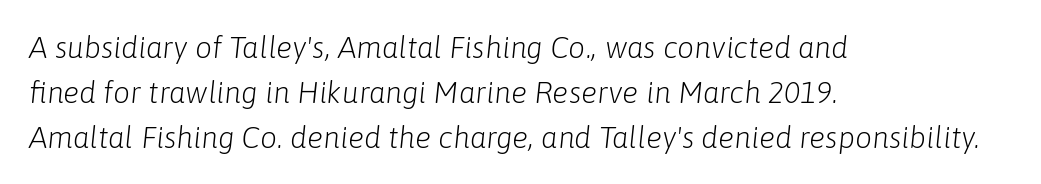
The typesetting does not lean heavy: it is not bold. The space between consecutive lines is moderate. Here the glyphs are tracked normally, forming tight word shapes. The passage shown is typed in a proportional face where columns would drift.
